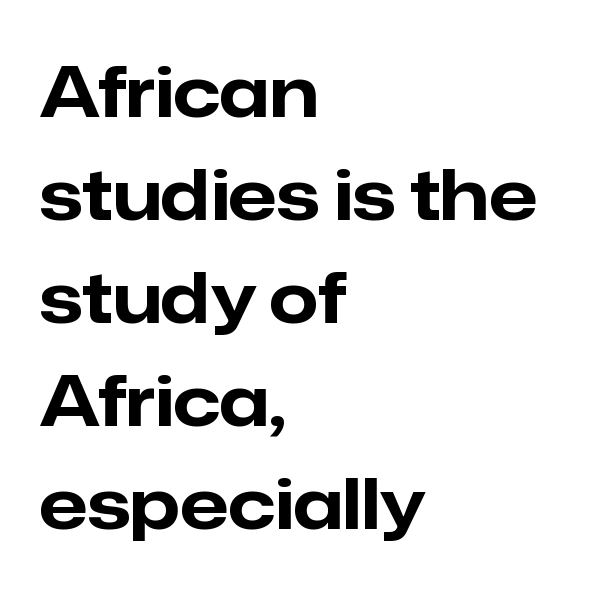
The image shows 70 px bold sans-serif type, upright; set left-aligned, normal line spacing (1.47x), normal letter spacing, not underlined; low stroke contrast and a medium x-height.
